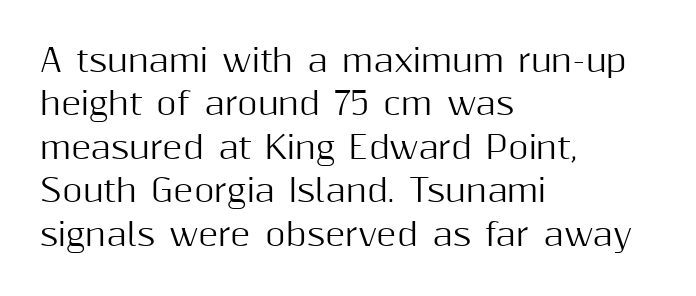
{"serif": "no", "italic": "no", "width": "normal", "stroke_contrast": "medium", "x_height": "medium", "monospaced": "no", "underline": "no", "align": "left", "line_spacing": "normal", "line_spacing_ratio": 1.4, "letter_spacing": "normal", "letter_spacing_em": 0.0, "glyph_px": 31}
